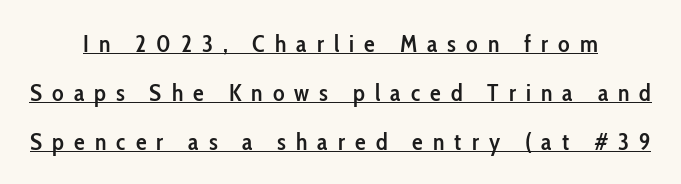
This rendering widens character spacing well past its baseline value. This rendering features underlined lettering. Ordinary non-slanted type is in use. The text block is weighted toward neither margin, spreading evenly from the middle.
